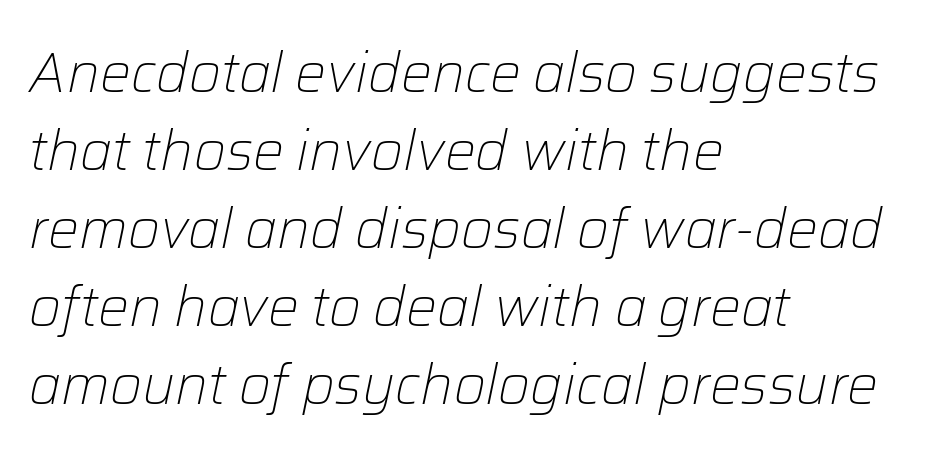
Varying glyph widths throughout — classic text-font behaviour. The strokes carry an ordinary text weight at most. Every character sits at an angle, as italics do. Inter-character spacing is left at the font's built-in metrics.
